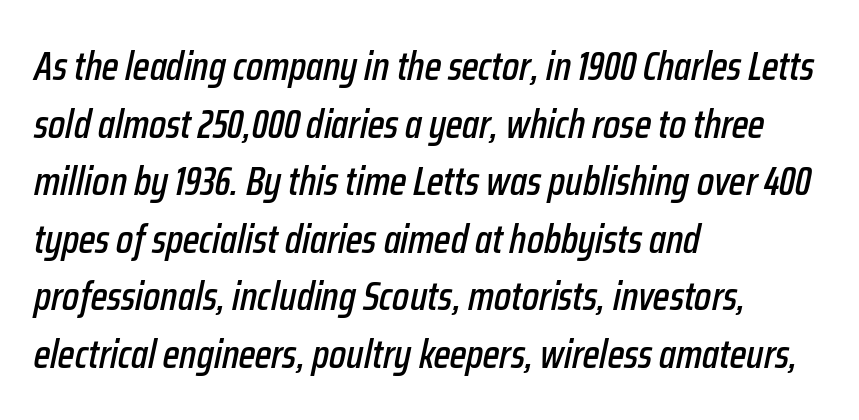
Q: Is the text italic (slanted)? A: Yes, it leans right by about 12 degrees.
Q: Is the text underlined? A: No.
Q: How is the paragraph aligned? A: Left-aligned.
Q: Is the spacing between letters normal or unusually wide? A: Normal.
Q: Is the spacing between lines tight, normal or loose? A: Normal.
Q: Width (condensed, normal, or wide)? A: Condensed.
Q: Stroke contrast? A: Low.
Q: x-height? A: Medium.
Q: Monospaced? A: No.
